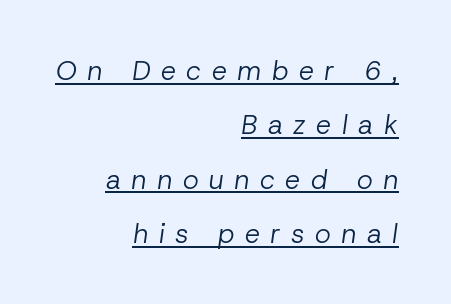
{"italic": "yes", "lean": "right", "slant_degrees": 8, "bold": "no", "underline": "yes", "align": "right", "line_spacing": "loose", "line_spacing_ratio": 2.01, "letter_spacing": "wide", "letter_spacing_em": 0.39, "glyph_px": 27}
